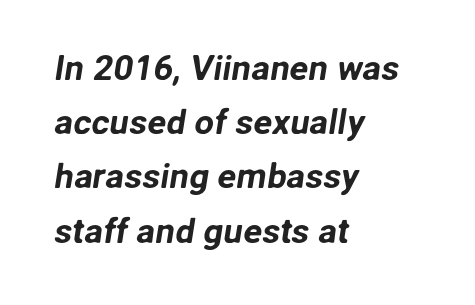
The image shows 35 px sans-serif type; set left-aligned, normal line spacing (1.55x), normal letter spacing, not underlined; low stroke contrast and a medium x-height.
